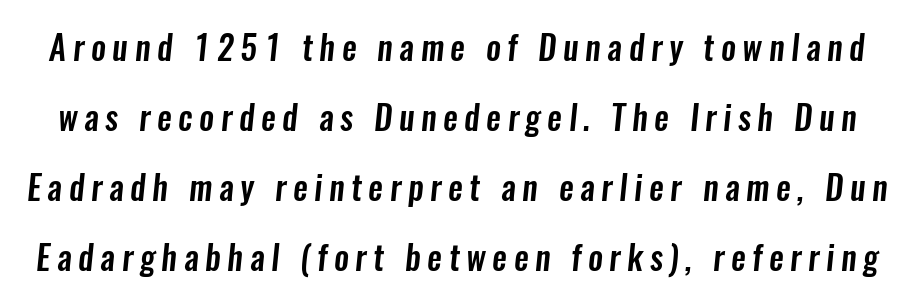
Descenders are the only things crossing below the line. These lines are rendered in a variable-pitch font. Horizontal bands of white between lines are thick stripes. There is plenty of visible air inserted between adjacent glyphs. Note: no serifs on the glyphs.
